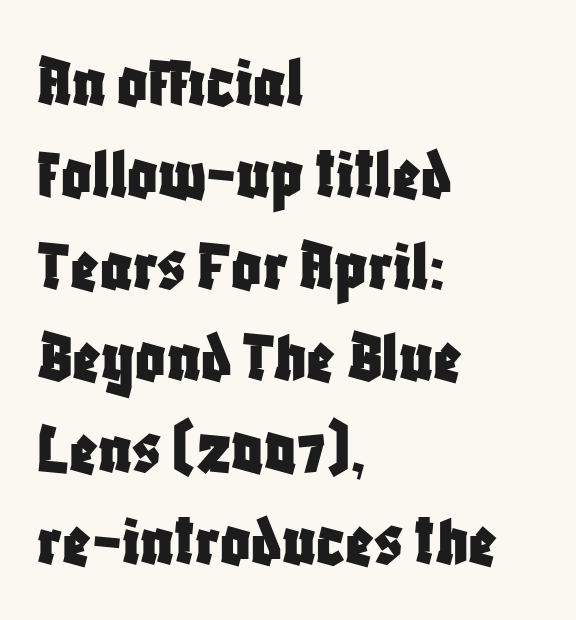
Q: Is the text italic (slanted)? A: No, it is upright.
Q: Is the typeface a serif or a sans-serif typeface? A: Sans-serif.
Q: Is the text underlined? A: No.
Q: How is the paragraph aligned? A: Left-aligned.
Q: Is the spacing between letters normal or unusually wide? A: Normal.
Q: Width (condensed, normal, or wide)? A: Condensed.
Q: Stroke contrast? A: Low.
Q: x-height? A: Large.
Q: Monospaced? A: No.
